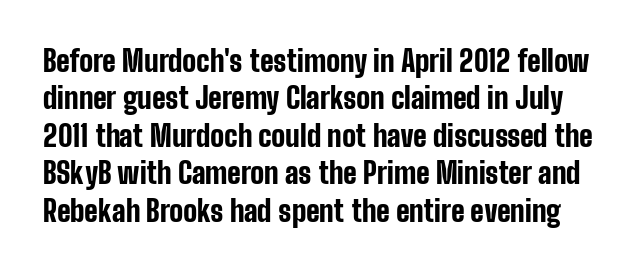
{"serif": "no", "italic": "no", "bold": "yes", "weight": "bold", "width": "condensed", "stroke_contrast": "low", "x_height": "medium", "monospaced": "no", "underline": "no", "line_spacing": "normal", "line_spacing_ratio": 1.29, "letter_spacing": "normal", "letter_spacing_em": 0.0, "glyph_px": 29}
